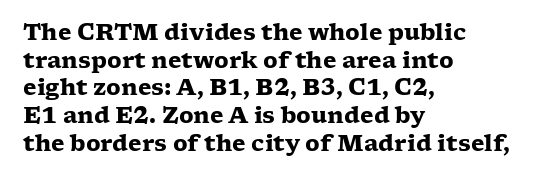
{"italic": "no", "bold": "yes", "underline": "no", "align": "left", "line_spacing": "normal", "line_spacing_ratio": 1.26, "letter_spacing": "normal", "letter_spacing_em": 0.0, "glyph_px": 22}
